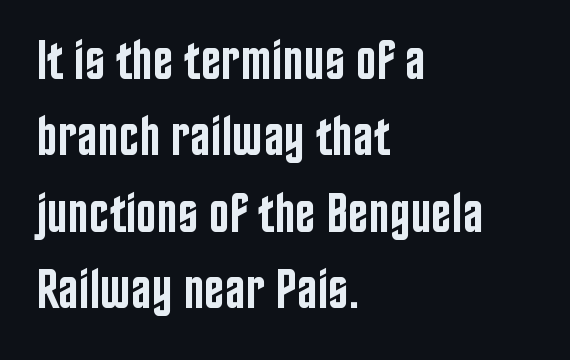
{"serif": "no", "italic": "no", "bold": "semi", "weight": "semibold", "width": "condensed", "stroke_contrast": "low", "x_height": "large", "monospaced": "no", "underline": "no", "align": "left", "line_spacing": "normal", "line_spacing_ratio": 1.39, "letter_spacing": "normal", "letter_spacing_em": 0.0, "glyph_px": 55}
